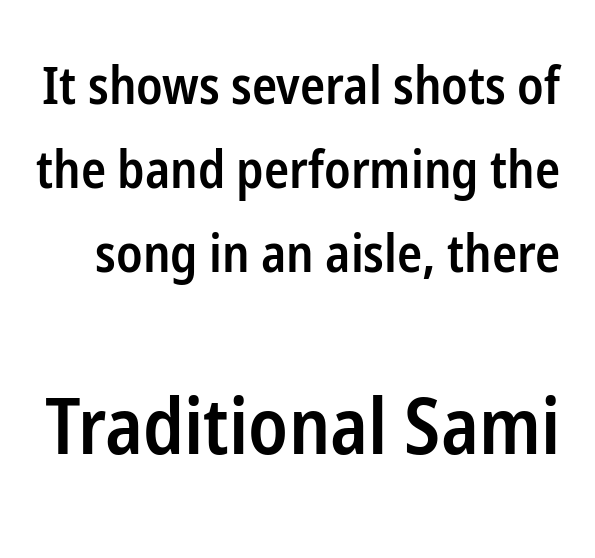
Words appear dense and cohesive because spacing is normal. Spacing verdict: proportional, widths tailored to each character. Posture: vertical. Descenders hang freely into open space.
